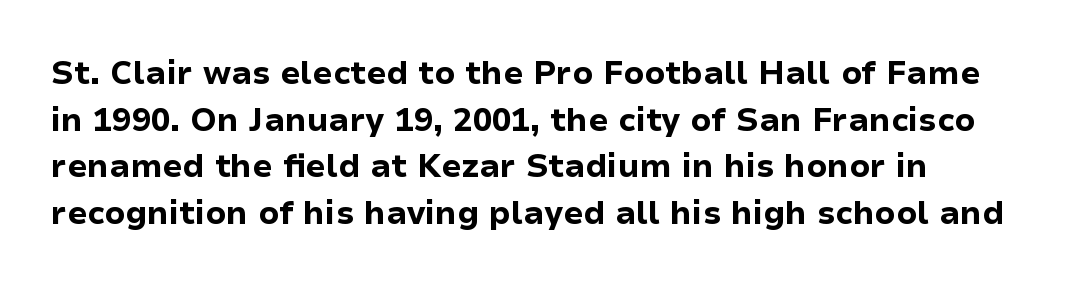
Q: Is the text bold? A: Yes.
Q: Is the text italic (slanted)? A: No, it is upright.
Q: Is the typeface a serif or a sans-serif typeface? A: Sans-serif.
Q: Is the text underlined? A: No.
Q: Is the spacing between letters normal or unusually wide? A: Normal.
Q: Is the spacing between lines tight, normal or loose? A: Normal.
Q: Width (condensed, normal, or wide)? A: Normal.
Q: Stroke contrast? A: Low.
Q: x-height? A: Medium.
Q: Monospaced? A: No.
